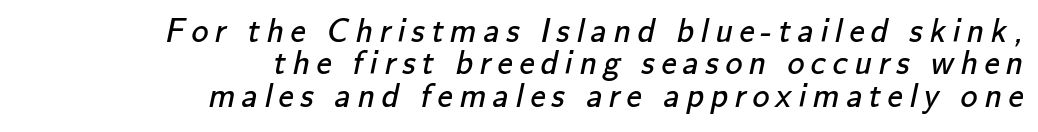
Each stroke keeps to a modest, everyday thickness or less. Each letter's strokes conclude bluntly, with no projecting serifs. Compared with a flush-left layout, this one pins lines to the opposite, right side. You could not count columns in this text — the font is proportionally spaced. Summary of vertical rhythm: compact, with narrow interline spacing.
